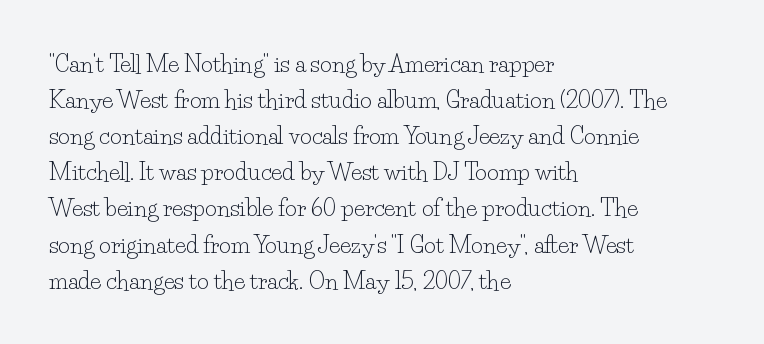
{"italic": "no", "bold": "no", "underline": "no", "align": "left", "line_spacing": "normal", "line_spacing_ratio": 1.57, "letter_spacing": "normal", "letter_spacing_em": 0.0, "glyph_px": 23}
